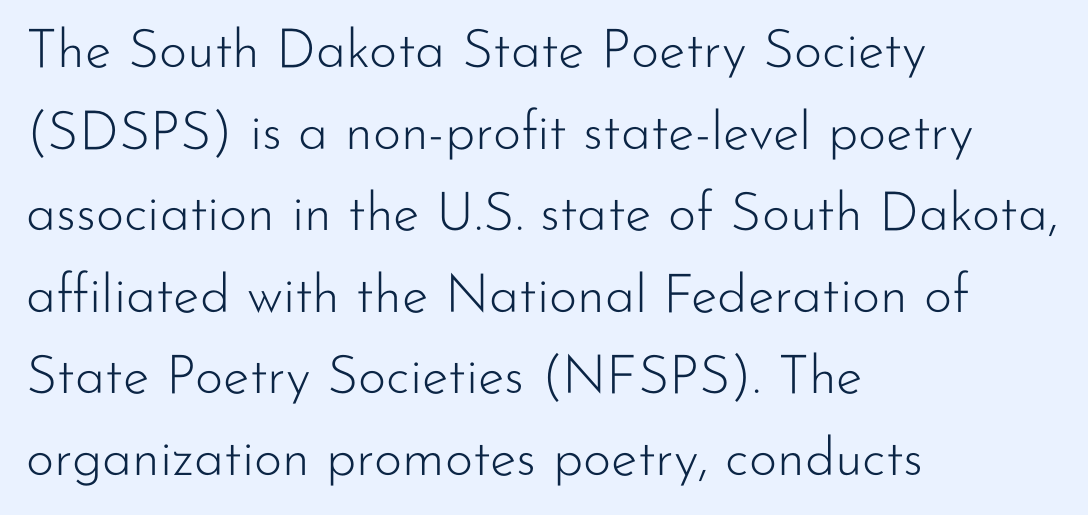
Designer's note — italics off, roman on. Does the type have serifs? No, each stem ends abruptly. The rendering uses natural spacing where letterforms have individual widths. One-word summary of the alignment: left. Horizontal bands of white between lines are of average thickness. Stroke mass is kept to a normal reading level or below.
